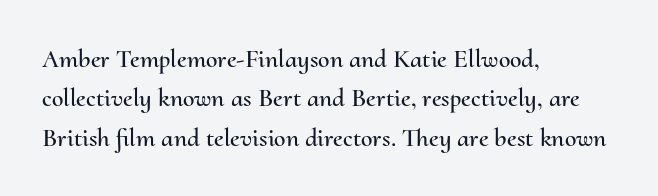
Q: Is the text italic (slanted)? A: No, it is upright.
Q: Is the text underlined? A: No.
Q: How is the paragraph aligned? A: Left-aligned.
Q: Is the spacing between letters normal or unusually wide? A: Normal.
Q: Is the spacing between lines tight, normal or loose? A: Normal.
